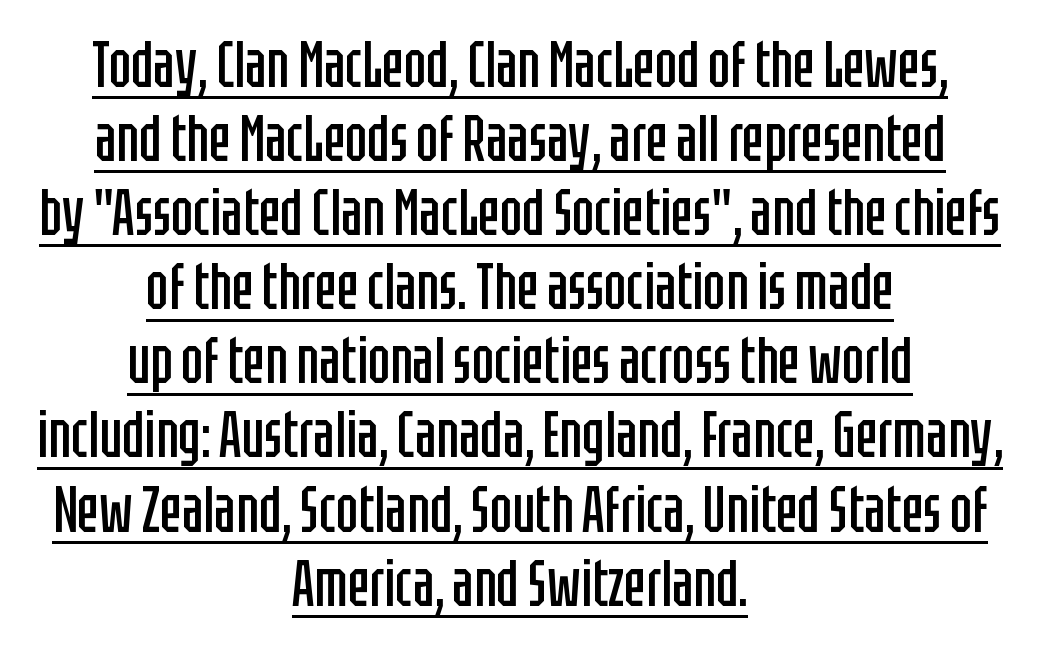
{"serif": "no", "italic": "no", "bold": "no", "weight": "regular", "width": "condensed", "stroke_contrast": "low", "x_height": "large", "monospaced": "no", "underline": "yes", "align": "center", "line_spacing": "tight", "line_spacing_ratio": 1.14, "letter_spacing": "normal", "letter_spacing_em": 0.0, "glyph_px": 65}
